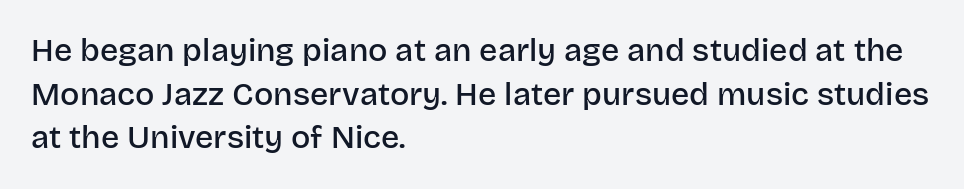
{"serif": "no", "italic": "no", "bold": "semi", "weight": "semibold", "width": "normal", "stroke_contrast": "low", "x_height": "large", "monospaced": "no", "underline": "no", "align": "left", "line_spacing": "normal", "line_spacing_ratio": 1.36, "letter_spacing": "normal", "letter_spacing_em": 0.0, "glyph_px": 32}
